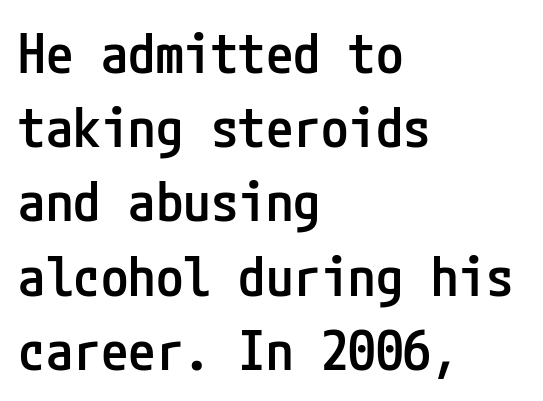
Q: Is the text bold? A: Semi-bold.
Q: Is the text italic (slanted)? A: No, it is upright.
Q: Is the typeface a serif or a sans-serif typeface? A: Sans-serif.
Q: Is the text underlined? A: No.
Q: How is the paragraph aligned? A: Left-aligned.
Q: Is the spacing between letters normal or unusually wide? A: Normal.
Q: Is the spacing between lines tight, normal or loose? A: Normal.
Q: Width (condensed, normal, or wide)? A: Condensed.
Q: Stroke contrast? A: Low.
Q: x-height? A: Medium.
